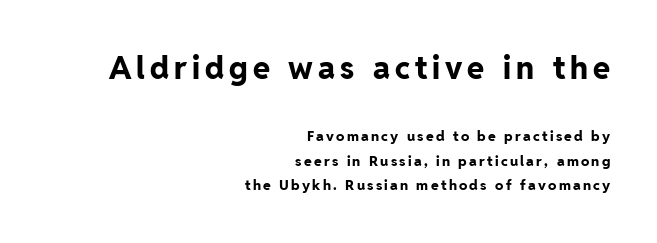
Q: Is the text bold? A: Yes.
Q: Is the text italic (slanted)? A: No, it is upright.
Q: Is the typeface a serif or a sans-serif typeface? A: Sans-serif.
Q: Is the text underlined? A: No.
Q: How is the paragraph aligned? A: Right-aligned.
Q: Which block of text is set in a larger size, the first (top) or the second (bottom)? A: The first (top) one.
Q: Width (condensed, normal, or wide)? A: Normal.
Q: Stroke contrast? A: Low.
Q: x-height? A: Medium.
Q: Monospaced? A: No.
